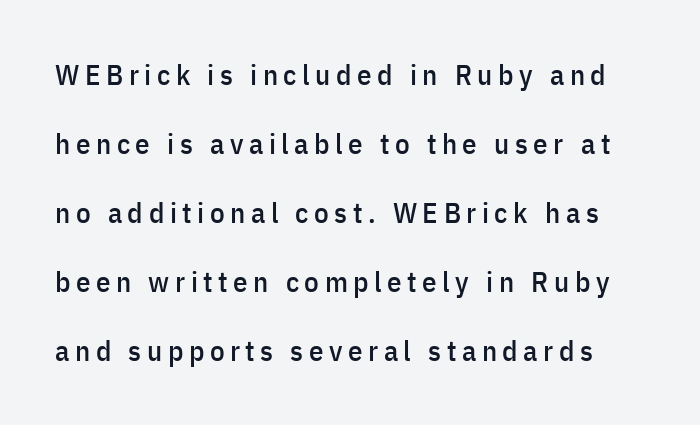
Serifs: no, the terminals of the letterforms are clean. These lines stand farther apart than default settings would place them. The specimen reads as upright at a glance. Each letter keeps its own natural width here, so spacing adapts to shape. The specimen omits any rule beneath the text block's lines.
